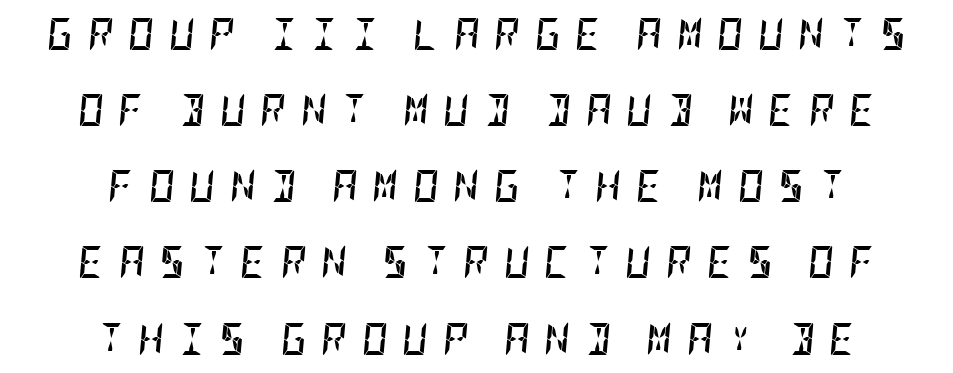
The image shows 32 px semibold, condensed type, italic (leaning right); set centered, loose line spacing (2.38x), unusually wide letter spacing (+0.45 em), not underlined; low stroke contrast and a large x-height.
